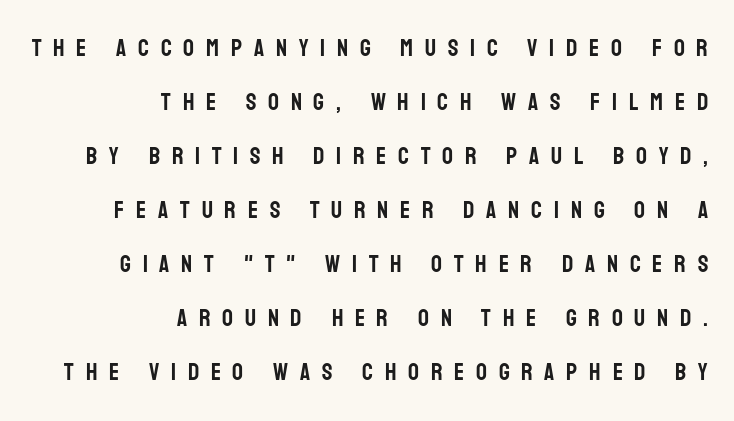
{"italic": "no", "underline": "no", "align": "right", "line_spacing": "loose", "line_spacing_ratio": 2.25, "letter_spacing": "wide", "letter_spacing_em": 0.49, "glyph_px": 24}
